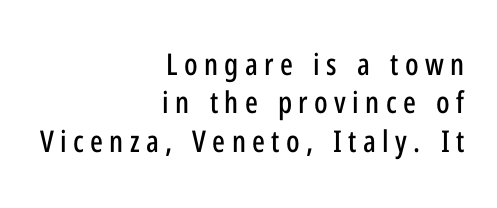
The compositor pushed each line to the right boundary. These lines sit exactly where default settings would place them. Ordinary non-slanted type is in use. Any mark beneath the type? The region is blank. I'd call this a sans setting — the letters go barefoot.
